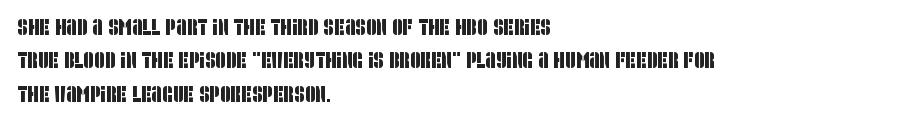
The image shows 23 px text type; set left-aligned, normal line spacing (1.45x), normal letter spacing, not underlined.
